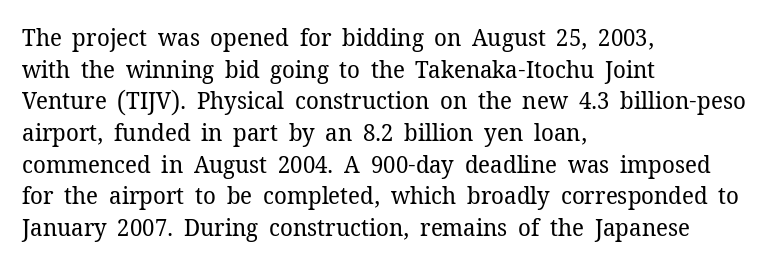
Q: Is the text bold? A: No.
Q: Is the text italic (slanted)? A: No, it is upright.
Q: Is the text underlined? A: No.
Q: How is the paragraph aligned? A: Left-aligned.
Q: Is the spacing between letters normal or unusually wide? A: Normal.
Q: Is the spacing between lines tight, normal or loose? A: Normal.
